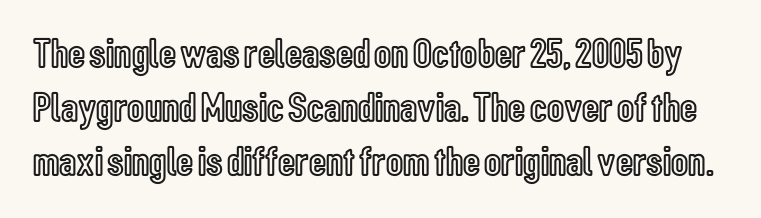
{"italic": "no", "width": "condensed", "x_height": "medium", "monospaced": "no", "underline": "no", "line_spacing": "normal", "line_spacing_ratio": 1.29, "letter_spacing": "normal", "letter_spacing_em": 0.0, "glyph_px": 42}
